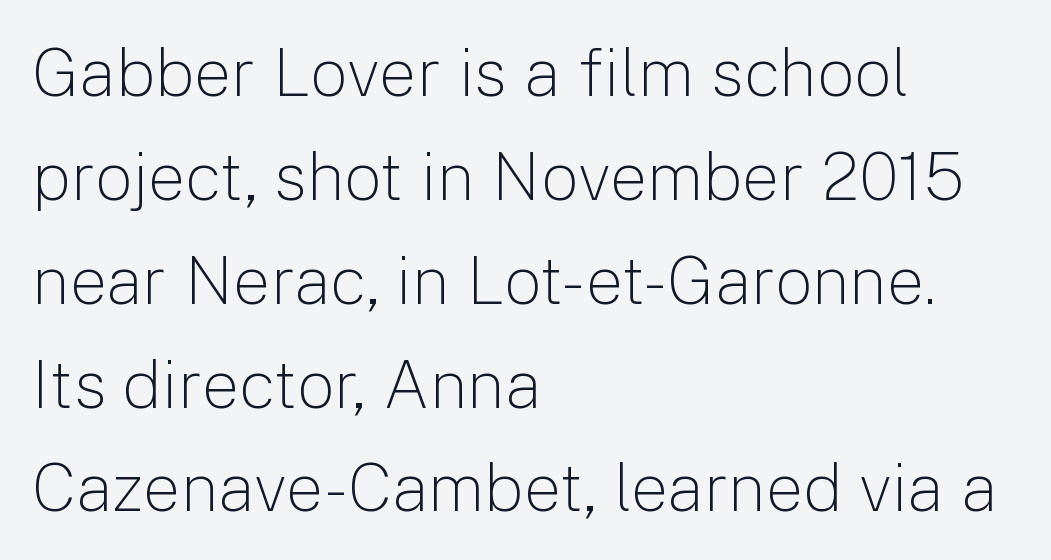
The zone under the glyphs is completely vacant. If you drew a line through each stem, it would be perfectly vertical. Nobody touched the tracking dial on this one. Weight: not bold — regular or lighter. Regarding serifs, this sample does without them. The vertical gap from one line to the next is medium.
